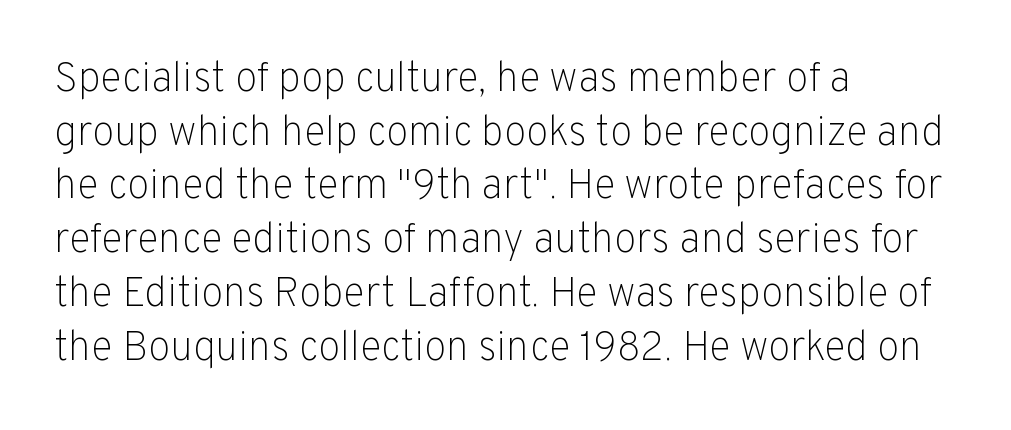
The image shows 41 px light sans-serif type, upright; set left-aligned, normal line spacing (1.31x), normal letter spacing, not underlined; low stroke contrast and a medium x-height.
